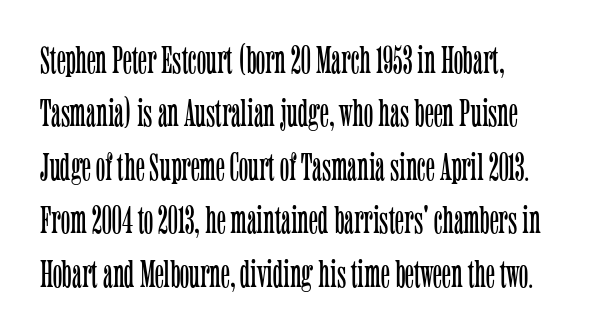
Here the designer chose a conventional face with non-uniform glyph widths. The letters carry serifs — small finishing strokes at the ends of their stems. Rendered with straight, roman letterforms. The passage is arranged the way most books set body copy — flush left.
